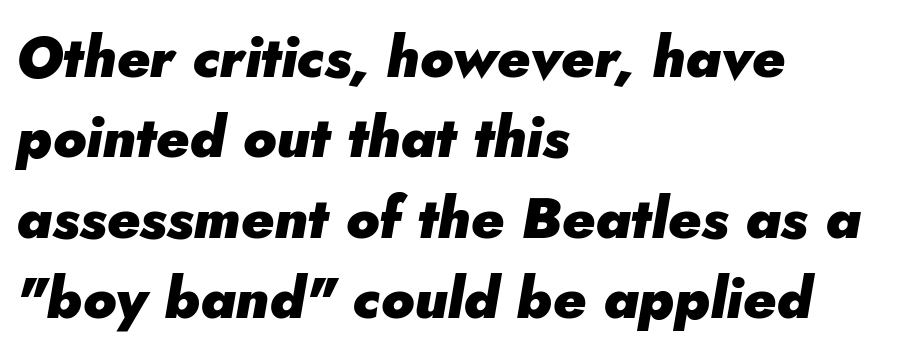
Each letter keeps its own natural width here, so spacing adapts to shape. Words float on clear page, feet unadorned. Reading down the column, the eye jumps a familiar distance to each next line. Students, this is bold: see how much ink each stroke carries.
